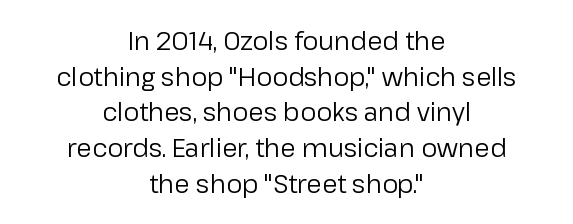
{"italic": "no", "bold": "no", "underline": "no", "align": "center", "line_spacing": "normal", "line_spacing_ratio": 1.43, "letter_spacing": "normal", "letter_spacing_em": 0.0, "glyph_px": 25}
